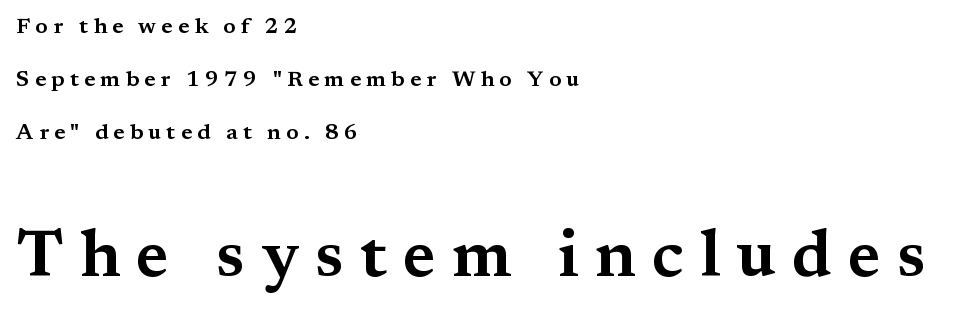
{"serif": "yes", "italic": "no", "width": "wide", "stroke_contrast": "medium", "x_height": "medium", "monospaced": "no", "underline": "no", "align": "left", "line_spacing": "loose", "line_spacing_ratio": 2.4, "letter_spacing": "wide", "letter_spacing_em": 0.24, "larger_block": "second", "size_ratio": 3.0, "glyph_px": 66}
